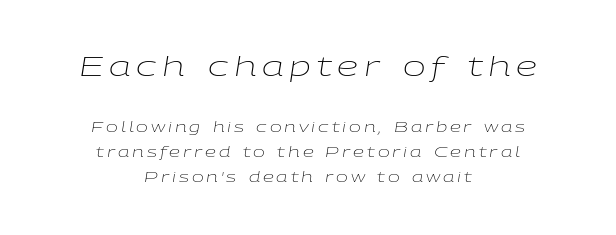
Q: Is the text bold? A: No.
Q: Is the text italic (slanted)? A: Yes, it leans right by about 9 degrees.
Q: Is the text underlined? A: No.
Q: How is the paragraph aligned? A: Centered.
Q: Is the spacing between letters normal or unusually wide? A: Unusually wide.
Q: Which block of text is set in a larger size, the first (top) or the second (bottom)? A: The first (top) one.
